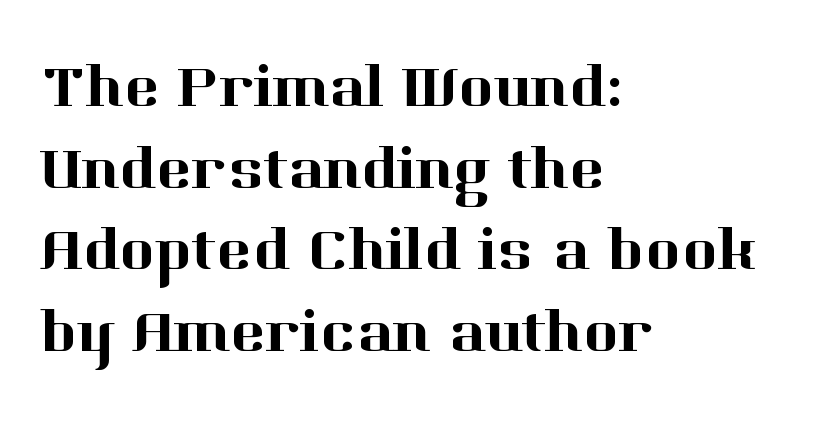
Here the designer chose a conventional face with non-uniform glyph widths. What stands out about the letter spacing? Nothing — it is the standard amount. This rendering uses left alignment, leaving the right contour irregular. One glance says typical: line gaps are just what's usual.
